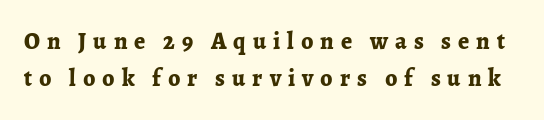
Q: Is the text bold? A: Yes.
Q: Is the text italic (slanted)? A: No, it is upright.
Q: Is the text underlined? A: No.
Q: Is the spacing between letters normal or unusually wide? A: Unusually wide.
Q: Is the spacing between lines tight, normal or loose? A: Normal.
